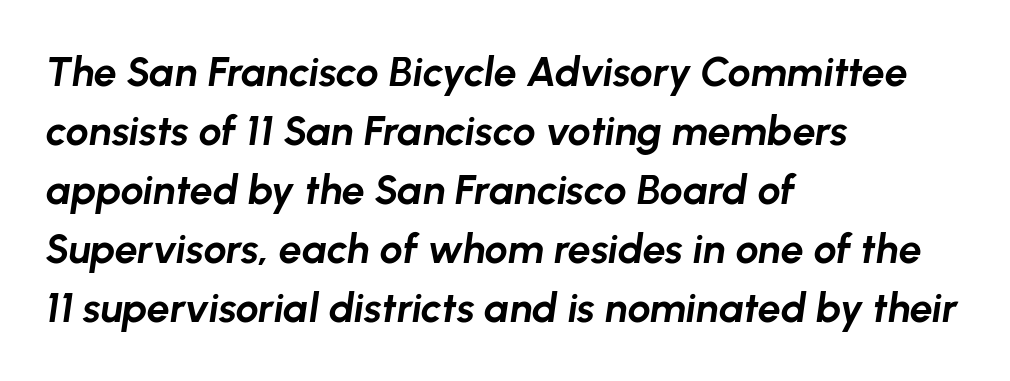
The image shows 41 px bold type, italic (leaning right); set left-aligned, normal line spacing (1.44x), normal letter spacing, not underlined; low stroke contrast and a medium x-height.
